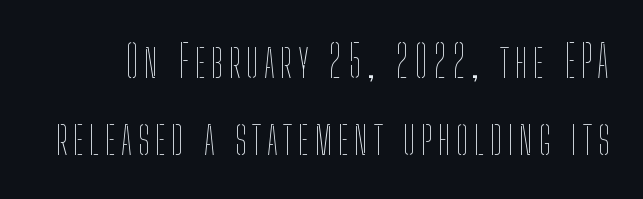
{"italic": "no", "bold": "no", "weight": "thin", "width": "condensed", "stroke_contrast": "low", "x_height": "medium", "monospaced": "no", "underline": "no", "line_spacing_ratio": 1.74, "glyph_px": 44}
